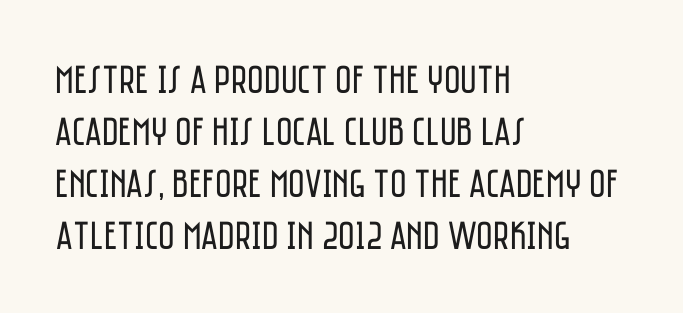
Q: Is the text bold? A: No.
Q: Is the text italic (slanted)? A: No, it is upright.
Q: Is the typeface a serif or a sans-serif typeface? A: Sans-serif.
Q: Is the text underlined? A: No.
Q: How is the paragraph aligned? A: Left-aligned.
Q: Is the spacing between letters normal or unusually wide? A: Normal.
Q: Is the spacing between lines tight, normal or loose? A: Normal.
Q: Width (condensed, normal, or wide)? A: Condensed.
Q: Stroke contrast? A: Low.
Q: x-height? A: Large.
Q: Monospaced? A: No.
